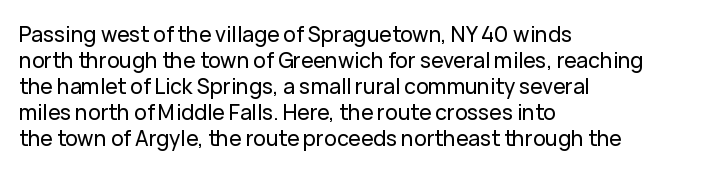
{"italic": "no", "underline": "no", "align": "left", "line_spacing_ratio": 1.24, "letter_spacing": "normal", "letter_spacing_em": 0.0, "glyph_px": 21}
